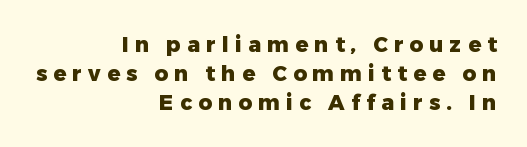
The image shows 21 px bold type, upright; set right-aligned, normal line spacing (1.37x), unusually wide letter spacing (+0.3 em), not underlined.
